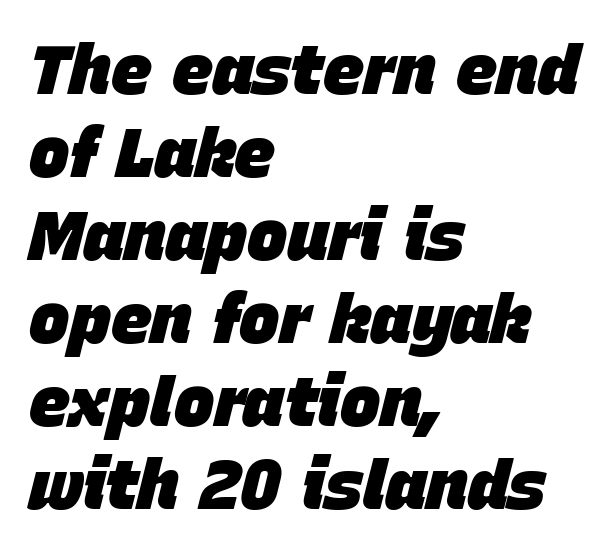
{"italic": "yes", "lean": "right", "slant_degrees": 15, "bold": "yes", "weight": "heavy", "width": "normal", "stroke_contrast": "low", "x_height": "large", "monospaced": "no", "underline": "no", "align": "left", "line_spacing_ratio": 1.22, "letter_spacing": "normal", "letter_spacing_em": 0.0, "glyph_px": 68}
